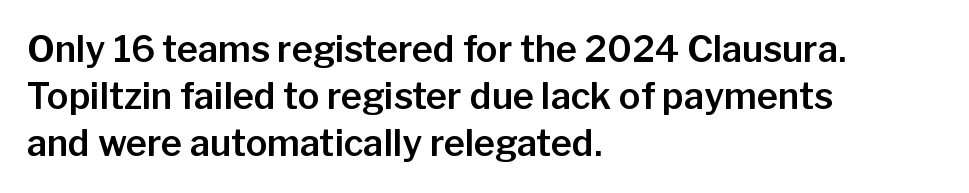
Summary of vertical rhythm: regular, with standard interline spacing. Between one letter and the next there's only the usual sliver of space. Type style note: lacks serifs. Is this a fixed-width face? No — the glyphs have proportional, varying widths. Descenders are the only things crossing below the line.
